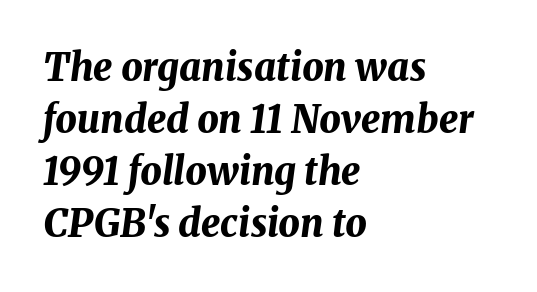
Q: Is the text bold? A: Yes.
Q: Is the text italic (slanted)? A: Yes, it leans right by about 8 degrees.
Q: Is the text underlined? A: No.
Q: How is the paragraph aligned? A: Left-aligned.
Q: Is the spacing between letters normal or unusually wide? A: Normal.
Q: Is the spacing between lines tight, normal or loose? A: Normal.
Q: Width (condensed, normal, or wide)? A: Normal.
Q: Stroke contrast? A: Medium.
Q: x-height? A: Medium.
Q: Monospaced? A: No.
